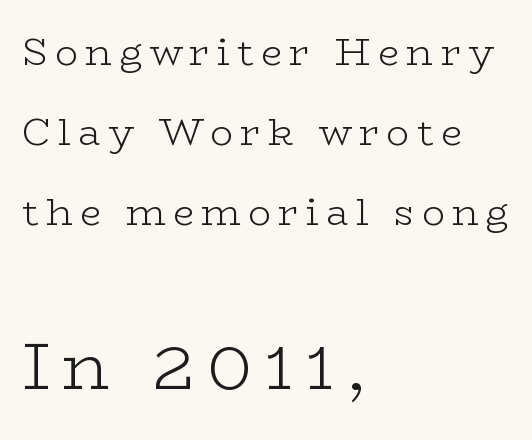
The image shows 66 px light, wide serif type, upright; set left-aligned, loose line spacing (2.1x), not underlined; the second (bottom) block is 1.74x larger; low stroke contrast and a medium x-height.
